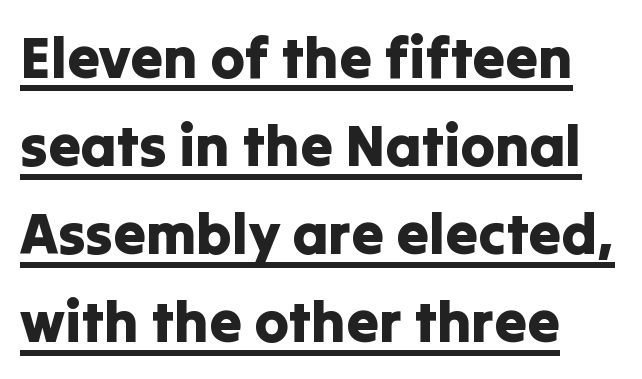
The image shows 58 px sans-serif type, upright; set left-aligned, normal line spacing (1.52x), normal letter spacing, underlined; low stroke contrast and a medium x-height.
